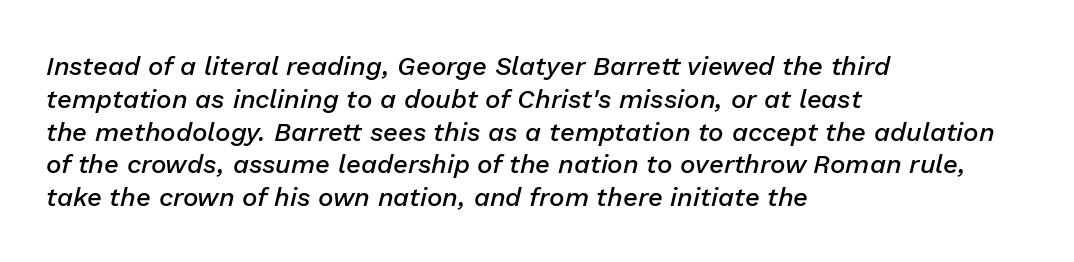
The image shows 26 px text type, italic (leaning right); set left-aligned, normal line spacing (1.26x), normal letter spacing, not underlined.
